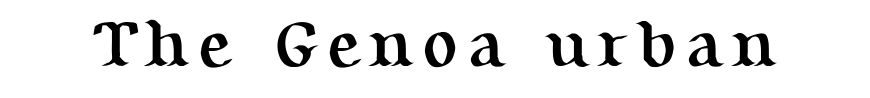
The image shows 66 px semibold serif type, upright; set not underlined; medium stroke contrast and a medium x-height.
